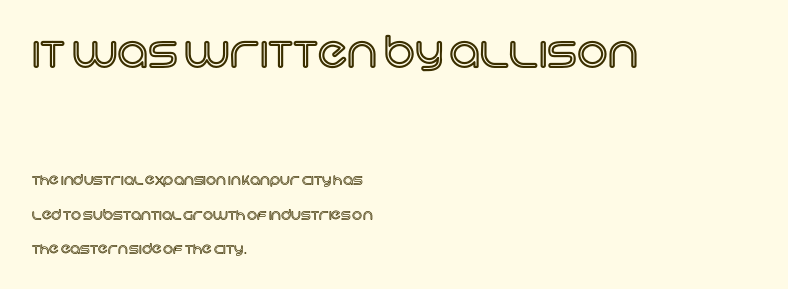
Descenders hang freely into open space. In CSS terms this would be text-align: left. Nobody touched the tracking dial on this one. The passage shown is typed in a proportional face where columns would drift.
